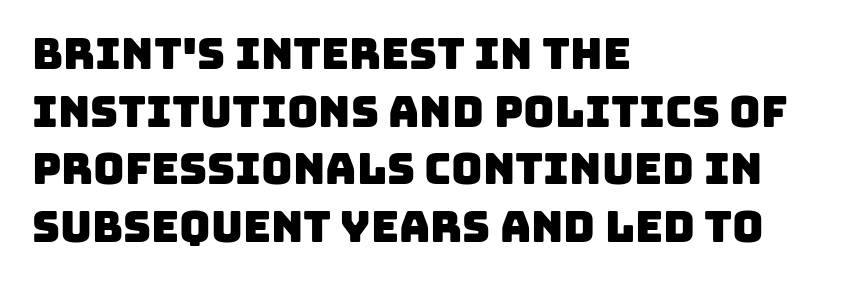
How are the letters spaced? Ordinarily, with no added tracking. The rows are spaced the way most documents space them. The passage shown is typed in a proportional face where columns would drift. To sum up the face: it is a sans, with no serifs. The foot of each line stays bare and open. The rag falls on the right side of this text block.
